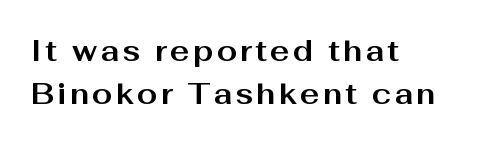
The image shows 29 px bold, wide sans-serif type, upright; set left-aligned, normal line spacing (1.48x), not underlined; medium stroke contrast and a medium x-height.
